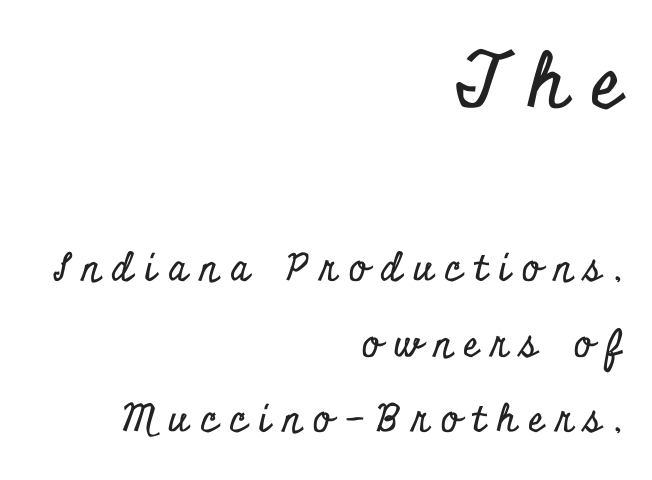
Q: Is the text italic (slanted)? A: Yes.
Q: Is the typeface a serif or a sans-serif typeface? A: Serif.
Q: Is the text underlined? A: No.
Q: How is the paragraph aligned? A: Right-aligned.
Q: Is the spacing between letters normal or unusually wide? A: Unusually wide.
Q: Is the spacing between lines tight, normal or loose? A: Loose.
Q: Which block of text is set in a larger size, the first (top) or the second (bottom)? A: The first (top) one.
Q: Width (condensed, normal, or wide)? A: Condensed.
Q: Stroke contrast? A: Low.
Q: x-height? A: Small.
Q: Monospaced? A: No.
